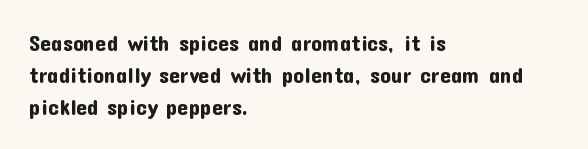
Left-aligned paragraph, ragged on the right. Rendered with straight, roman letterforms. Successive baselines arrive at the customary interval. Descenders are the only things crossing below the line. Is the letter spacing exaggerated? No — it looks like the ordinary default.
